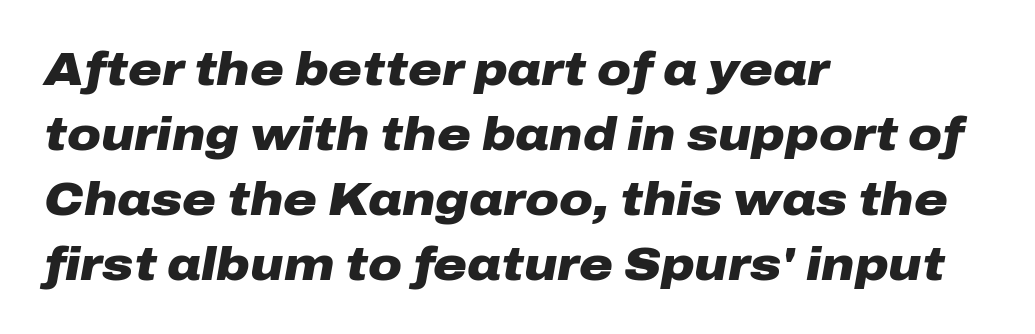
The image shows 46 px heavy, wide type, italic (leaning right); set left-aligned, normal line spacing (1.41x), normal letter spacing, not underlined; low stroke contrast and a medium x-height.
